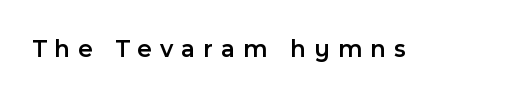
The image shows 25 px text type, upright; set unusually wide letter spacing (+0.33 em), not underlined.
